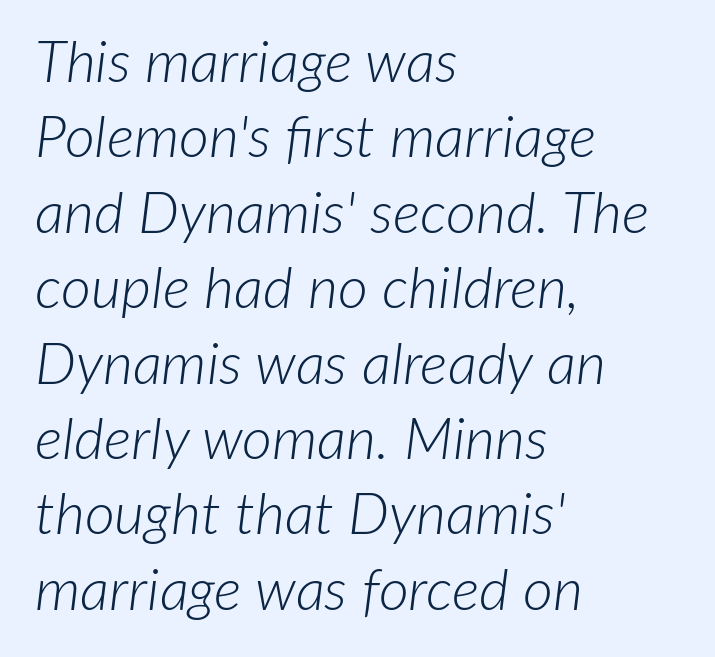
The image shows 58 px light type, italic (leaning right); set left-aligned, normal line spacing (1.3x), normal letter spacing, not underlined; low stroke contrast and a medium x-height.
